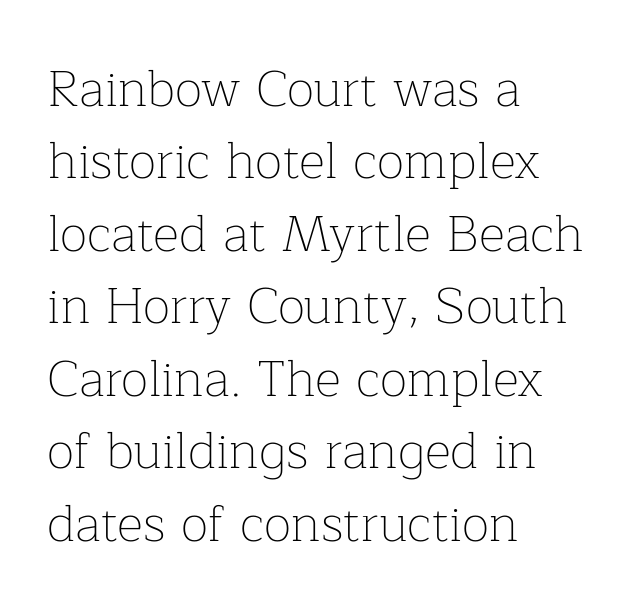
The typesetting does not lean heavy: it is not bold. Left-aligned paragraph, ragged on the right. Looks like regular typesetting: each glyph gets only the width it needs. Glyph-to-glyph distance matches everyday printed text.
